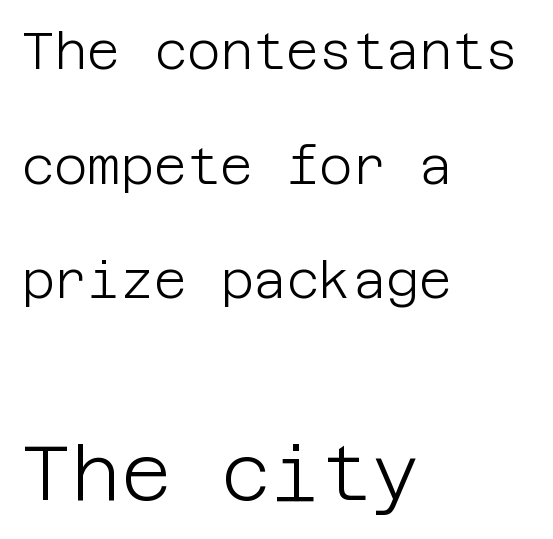
{"serif": "no", "italic": "no", "bold": "no", "weight": "light", "width": "normal", "stroke_contrast": "low", "x_height": "large", "underline": "no", "align": "left", "line_spacing": "loose", "line_spacing_ratio": 2.25, "letter_spacing": "normal", "letter_spacing_em": 0.0, "larger_block": "second", "size_ratio": 1.51, "glyph_px": 77}
